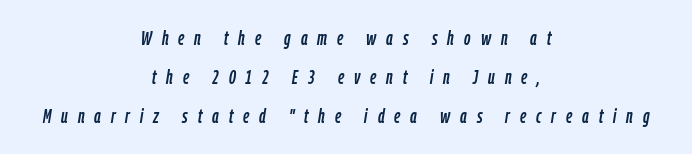
The compositor balanced each line on the midline. The line-height multiplier appears high, well above default. Does extra space separate the letters? Yes, quite a lot of it. A bare baseline throughout the passage.
